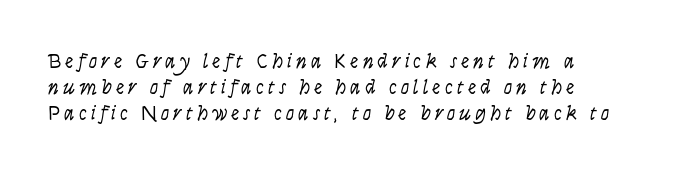
{"italic": "yes", "lean": "right", "slant_degrees": 9, "bold": "no", "underline": "no", "line_spacing_ratio": 1.24, "glyph_px": 21}
